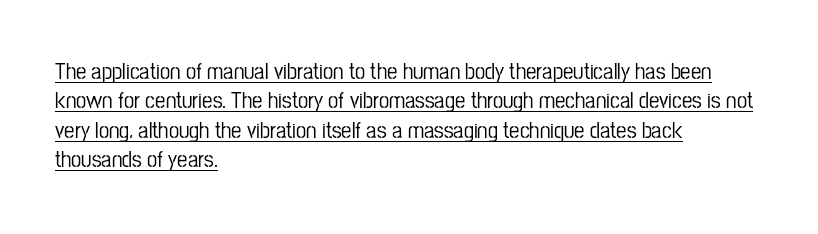
The image shows 23 px text type, upright; set left-aligned, normal line spacing (1.28x), normal letter spacing, underlined.
